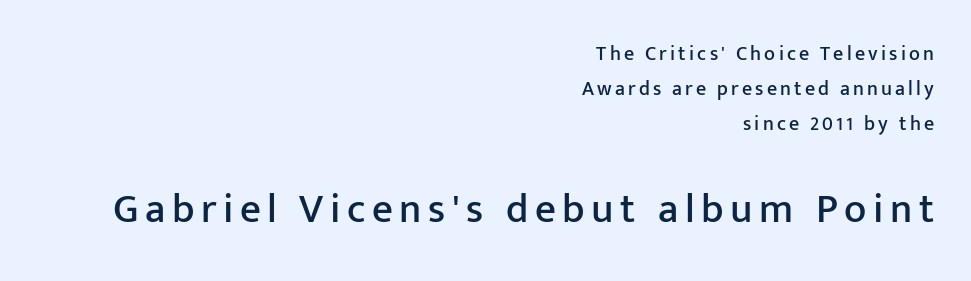
The image shows 41 px sans-serif type, upright; set right-aligned, line spacing 1.75x, not underlined; the second (bottom) block is 2.05x larger; low stroke contrast and a medium x-height.
